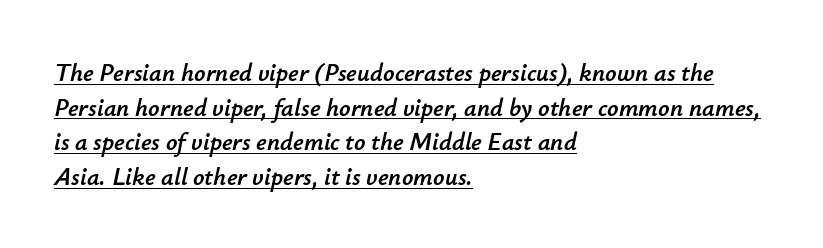
The image shows 25 px text type, italic (leaning right); set left-aligned, normal line spacing (1.39x), normal letter spacing, underlined.
